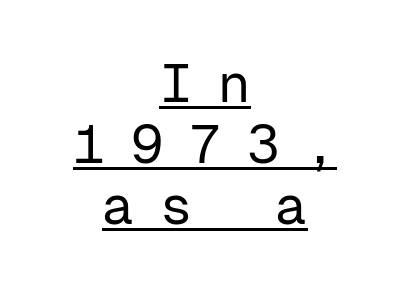
Counters stay open thanks to moderate or lighter strokes. Honestly, the letter spacing is so wide it's the main thing you notice. The rendering positions every line midway between the sides. The typeface chosen for these lines omits serifs.
